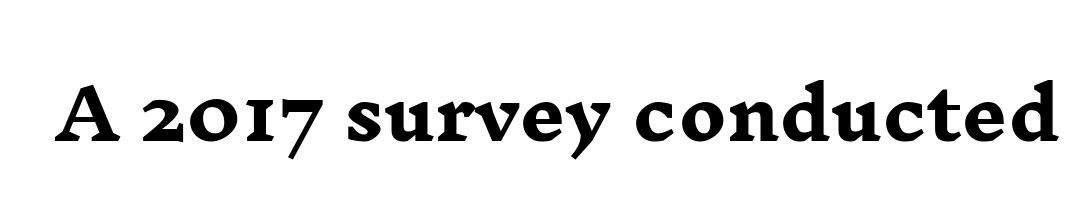
The image shows 71 px heavy, wide serif type, upright; set normal letter spacing, not underlined; low stroke contrast and a medium x-height.
